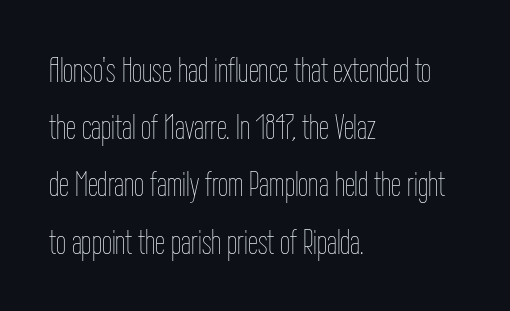
Q: Is the text bold? A: No.
Q: Is the text italic (slanted)? A: No, it is upright.
Q: Is the text underlined? A: No.
Q: How is the paragraph aligned? A: Left-aligned.
Q: Is the spacing between letters normal or unusually wide? A: Normal.
Q: Is the spacing between lines tight, normal or loose? A: Normal.
Q: Width (condensed, normal, or wide)? A: Condensed.
Q: Stroke contrast? A: Low.
Q: x-height? A: Medium.
Q: Monospaced? A: No.
